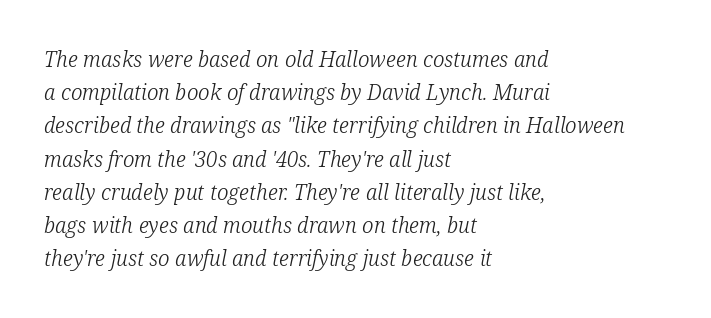
{"italic": "yes", "lean": "right", "slant_degrees": 12, "bold": "no", "underline": "no", "align": "left", "line_spacing": "normal", "line_spacing_ratio": 1.58, "letter_spacing": "normal", "letter_spacing_em": 0.0, "glyph_px": 21}
